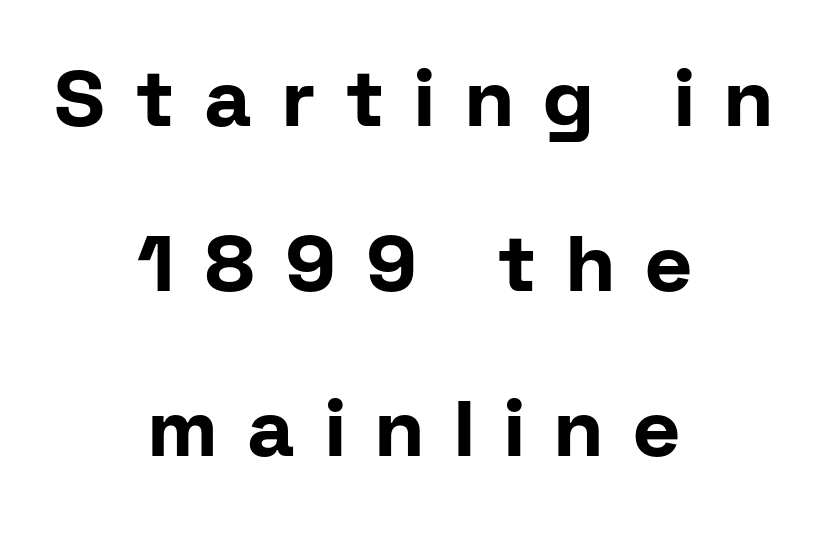
The line-height multiplier appears high, well above default. Nothing sits at the stroke ends, so this counts as sans-serif. This is heavy type, rendered in bold. Every row of glyphs is offset so its center matches the block's center. This sample uses an upright cut, with every glyph sitting square on the baseline. A typesetter would call this proportional, since set widths differ per character.
